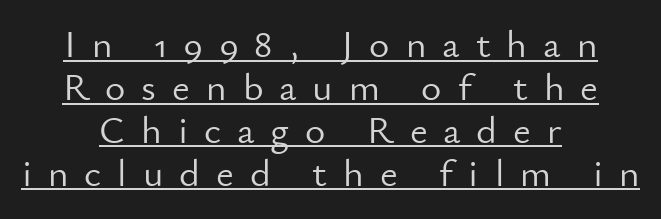
The face used here is proportionally spaced, like ordinary book or web type. Tracking value appears strongly positive — letters spread wide. Looks like someone drew a line under every word here. Compared with a typical body face, this is equally light or lighter still. A centered setting, common on invitations and titles, is used for this passage.
